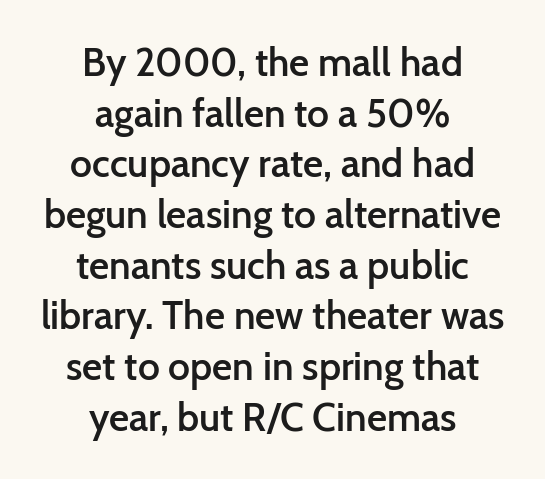
{"serif": "no", "italic": "no", "bold": "semi", "weight": "semibold", "width": "normal", "stroke_contrast": "low", "x_height": "medium", "monospaced": "no", "underline": "no", "align": "center", "line_spacing": "normal", "line_spacing_ratio": 1.3, "letter_spacing": "normal", "letter_spacing_em": 0.0, "glyph_px": 39}
